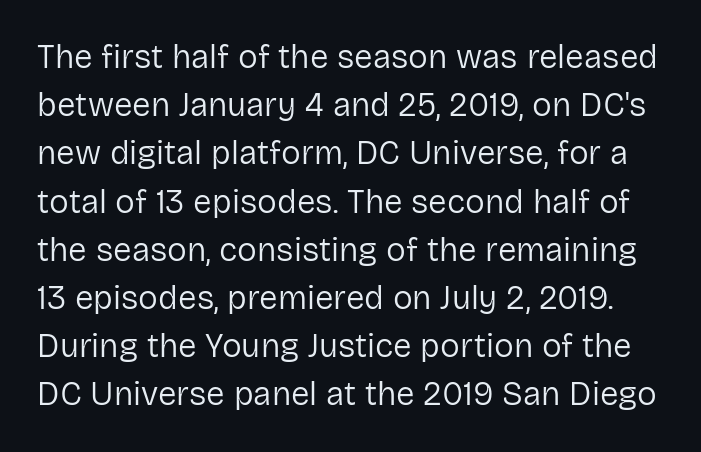
The image shows 33 px regular-weight sans-serif type, upright; set normal line spacing (1.46x), normal letter spacing, not underlined; low stroke contrast and a medium x-height.
